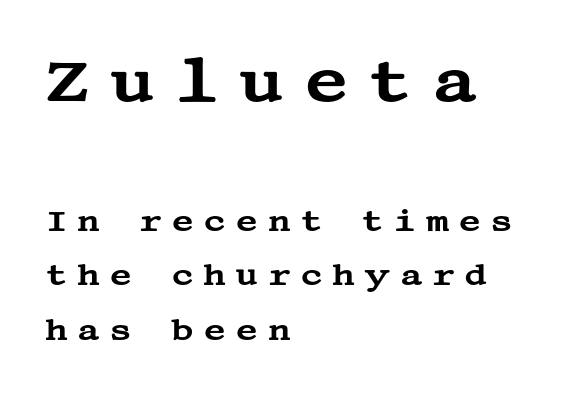
Layout note: lines flush left. Each letter's strokes conclude with small projecting serifs. If you drew a line through each stem, it would be perfectly vertical. Words float on clear page, feet unadorned. The passage shown begins with its larger block and ends with its smaller one.
